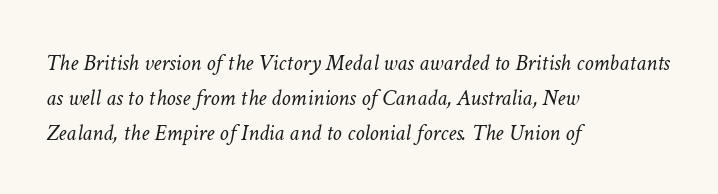
Q: Is the text bold? A: No.
Q: Is the text italic (slanted)? A: Yes, it leans right by about 11 degrees.
Q: Is the text underlined? A: No.
Q: How is the paragraph aligned? A: Left-aligned.
Q: Is the spacing between letters normal or unusually wide? A: Normal.
Q: Is the spacing between lines tight, normal or loose? A: Normal.
